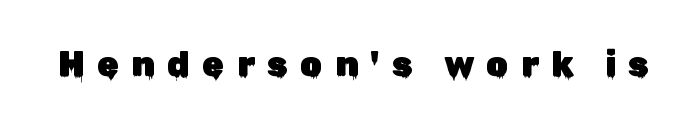
The image shows 35 px sans-serif type, upright; set unusually wide letter spacing (+0.35 em), not underlined; low stroke contrast and a medium x-height.
